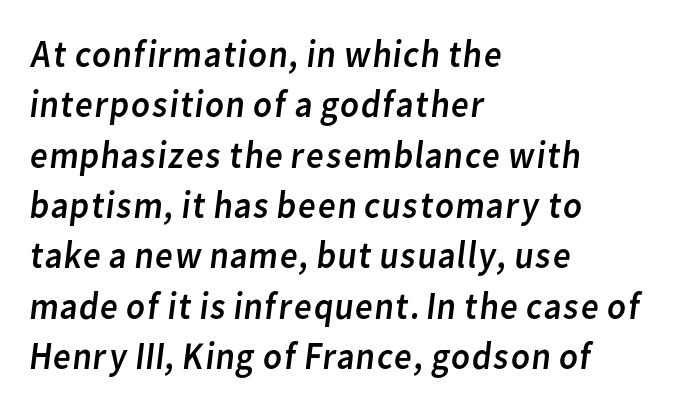
Q: Is the text bold? A: No.
Q: Is the typeface a serif or a sans-serif typeface? A: Sans-serif.
Q: Is the text underlined? A: No.
Q: How is the paragraph aligned? A: Left-aligned.
Q: Is the spacing between letters normal or unusually wide? A: Normal.
Q: Is the spacing between lines tight, normal or loose? A: Normal.
Q: Width (condensed, normal, or wide)? A: Normal.
Q: Stroke contrast? A: Low.
Q: x-height? A: Medium.
Q: Monospaced? A: No.
